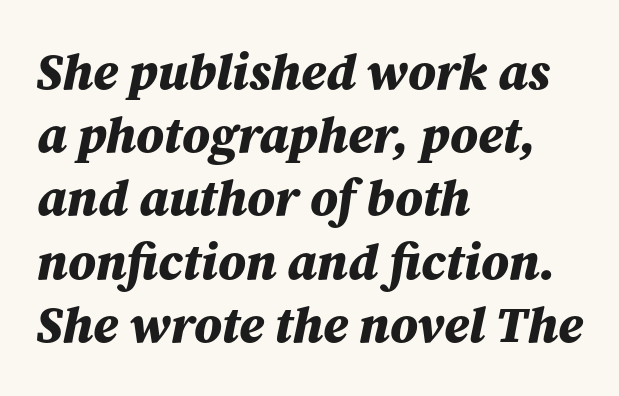
The image shows 51 px bold type, italic (leaning right); set left-aligned, line spacing 1.24x, normal letter spacing, not underlined; medium stroke contrast and a medium x-height.
